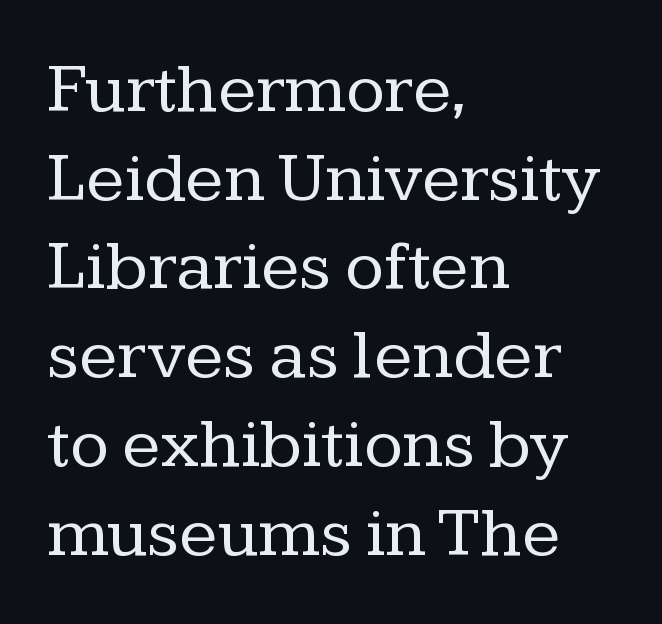
Just letters on the line, the space beneath them empty. The lines sit at an ordinary, default distance from one another. Every row of glyphs begins at an identical x-position on the left. Notice how the stems are strictly vertical — no italics here. Compared with typical body copy, the letter spacing here is the same. Letters have the restrained weight of plain body copy at most.
